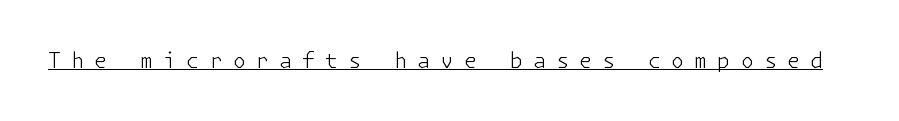
Underline: present. The lettering stays uniformly vertical, giving the passage a roman look. Someone cranked the tracking dial way up on this one. Counters stay open thanks to moderate or lighter strokes.
